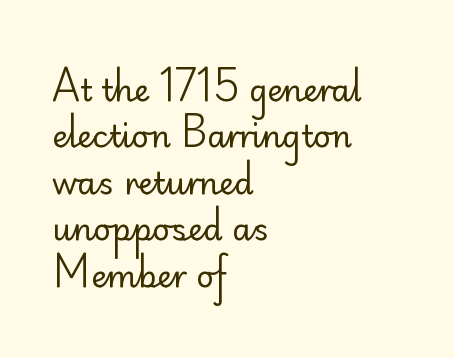
The image shows 31 px regular-weight sans-serif type, upright; set left-aligned, normal line spacing (1.5x), normal letter spacing, not underlined; low stroke contrast and a small x-height.
